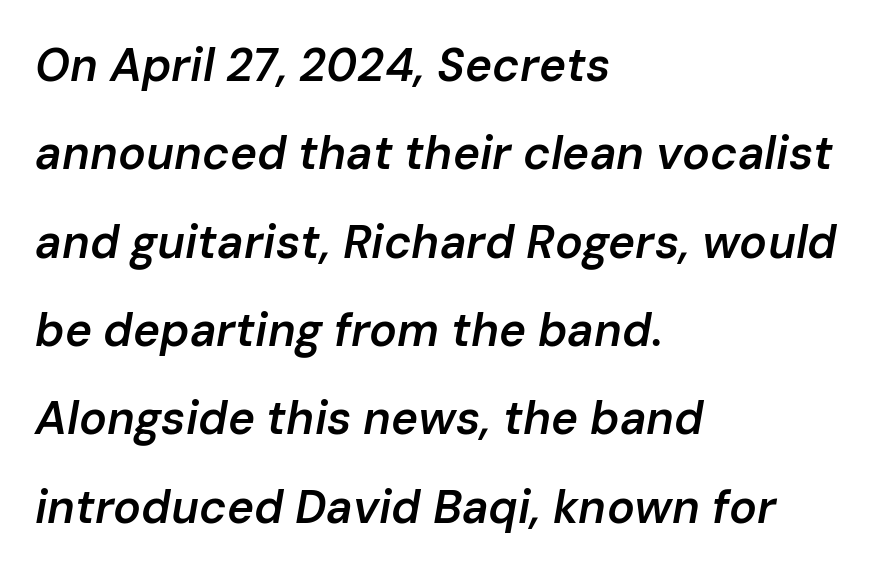
{"italic": "yes", "lean": "right", "slant_degrees": 10, "bold": "semi", "weight": "semibold", "width": "normal", "stroke_contrast": "low", "x_height": "medium", "monospaced": "no", "underline": "no", "align": "left", "line_spacing": "loose", "line_spacing_ratio": 1.92, "letter_spacing": "normal", "letter_spacing_em": 0.0, "glyph_px": 46}
